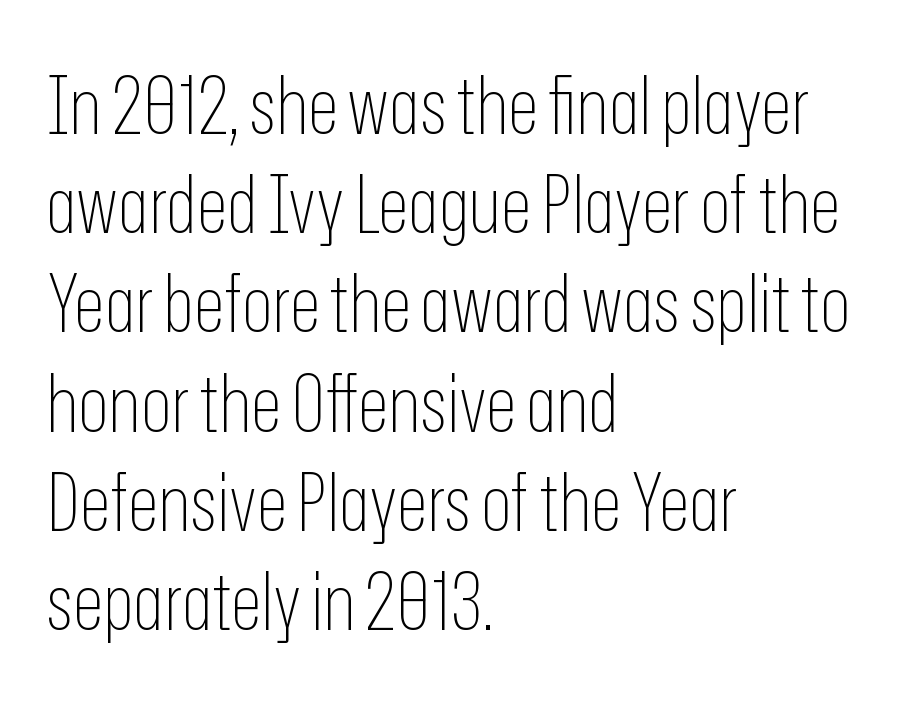
The image shows 80 px thin, condensed sans-serif type, upright; set left-aligned, line spacing 1.24x, normal letter spacing, not underlined; low stroke contrast and a medium x-height.
